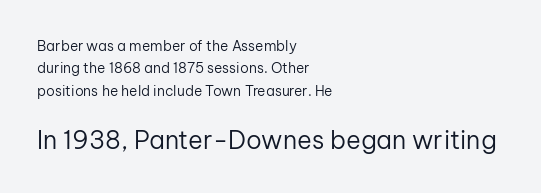
Short note: letters normally spaced. The lines sit at an ordinary, default distance from one another. In terms of posture, this sample is upright. Stems and bowls with no extra thickness — not bold. Which margin do the lines hug? The left one — the right edge is uneven. The designer gave the closing block more size than the opening block.
